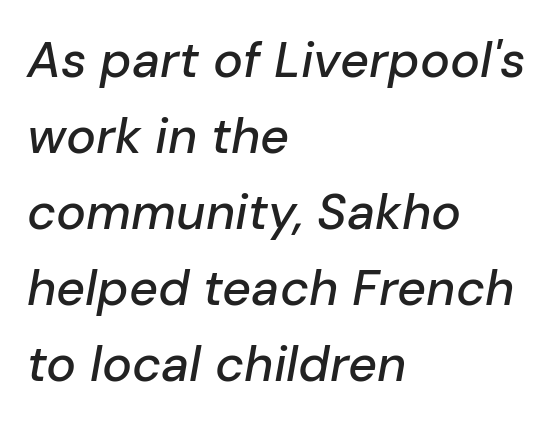
The rows are spaced the way most documents space them. Honestly, the letter spacing is just normal — you wouldn't notice it. The lettering tilts uniformly, giving the passage an italic look. Unmarked baselines from the first word to the last. A classic flush-left, rag-right setting is used for this passage. The rendering uses natural spacing where letterforms have individual widths.
